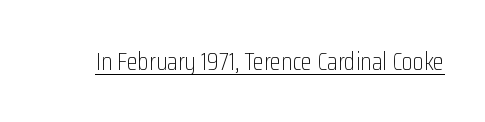
Q: Is the text bold? A: No.
Q: Is the text italic (slanted)? A: No, it is upright.
Q: Is the text underlined? A: Yes.
Q: Is the spacing between letters normal or unusually wide? A: Normal.
